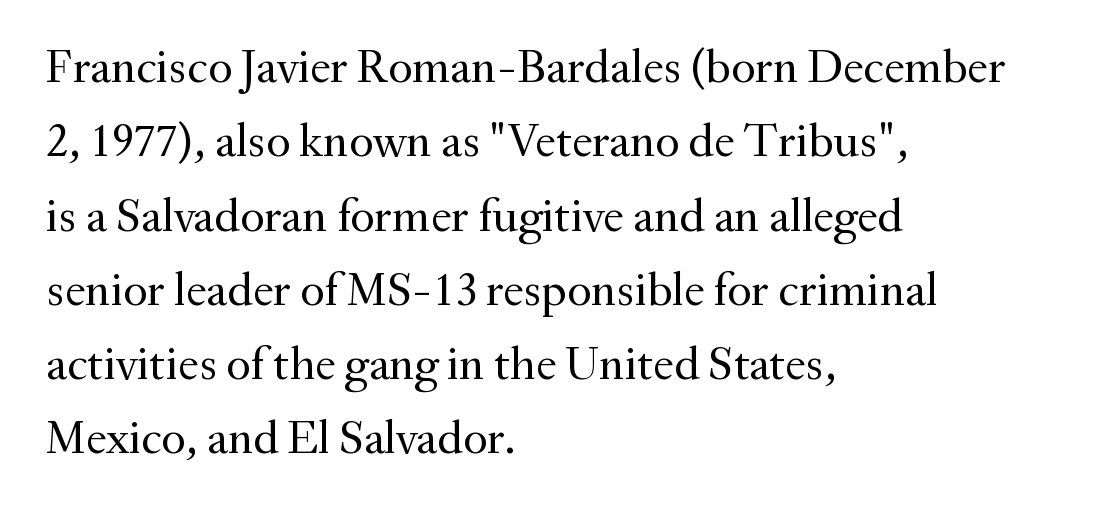
Q: Is the text bold? A: No.
Q: Is the text italic (slanted)? A: No, it is upright.
Q: Is the typeface a serif or a sans-serif typeface? A: Serif.
Q: Is the text underlined? A: No.
Q: How is the paragraph aligned? A: Left-aligned.
Q: Is the spacing between letters normal or unusually wide? A: Normal.
Q: Is the spacing between lines tight, normal or loose? A: Normal.
Q: Width (condensed, normal, or wide)? A: Normal.
Q: Stroke contrast? A: Medium.
Q: x-height? A: Small.
Q: Monospaced? A: No.
